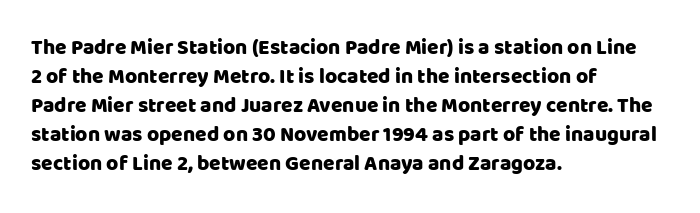
The image shows 21 px text type, upright; set left-aligned, normal line spacing (1.38x), normal letter spacing, not underlined.
